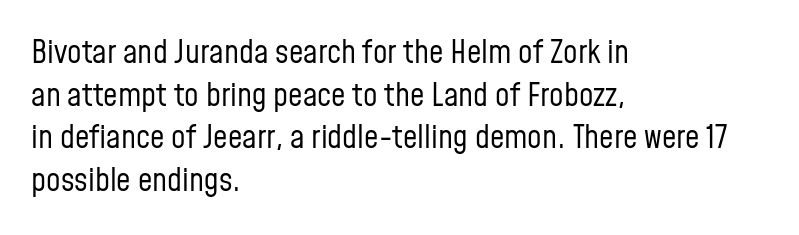
The image shows 32 px regular-weight, condensed sans-serif type, upright; set left-aligned, normal line spacing (1.33x), normal letter spacing, not underlined; low stroke contrast and a medium x-height.
